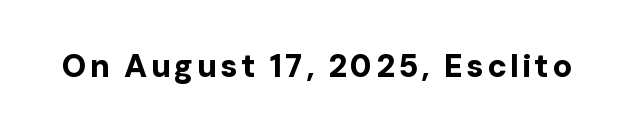
Q: Is the text bold? A: Yes.
Q: Is the text italic (slanted)? A: No, it is upright.
Q: Is the typeface a serif or a sans-serif typeface? A: Sans-serif.
Q: Is the text underlined? A: No.
Q: Width (condensed, normal, or wide)? A: Normal.
Q: Stroke contrast? A: Low.
Q: x-height? A: Medium.
Q: Monospaced? A: No.
